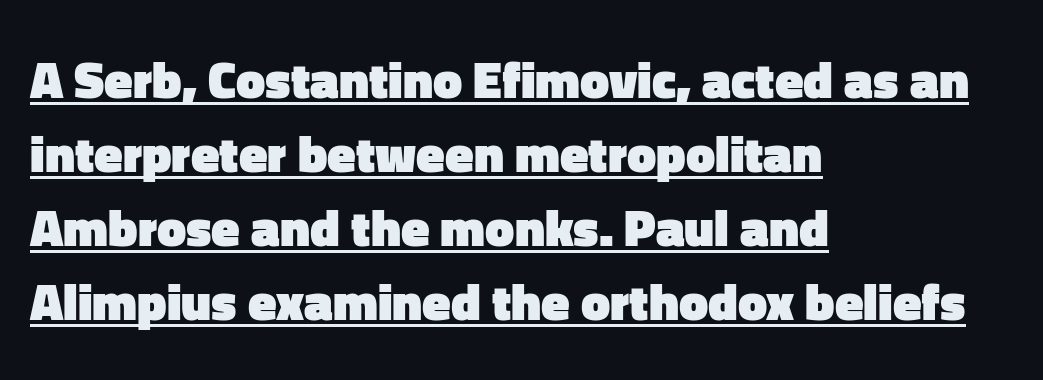
Q: Is the text bold? A: Yes.
Q: Is the text italic (slanted)? A: No, it is upright.
Q: Is the typeface a serif or a sans-serif typeface? A: Sans-serif.
Q: Is the text underlined? A: Yes.
Q: How is the paragraph aligned? A: Left-aligned.
Q: Is the spacing between letters normal or unusually wide? A: Normal.
Q: Is the spacing between lines tight, normal or loose? A: Normal.
Q: Width (condensed, normal, or wide)? A: Normal.
Q: Stroke contrast? A: Low.
Q: x-height? A: Medium.
Q: Monospaced? A: No.
